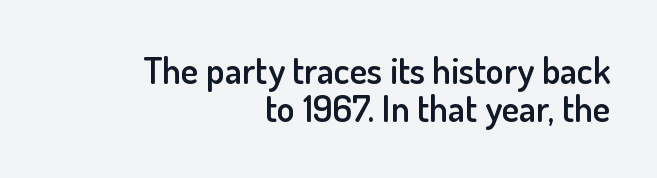
Think of a printed novel: that variable character pitch is what you see here. Between one letter and the next there's only the usual sliver of space. Compared with typical paragraphs, the rows here are closer together. The space directly below the letters is spotless. This is sans-serif lettering, the kind often seen on screens and signage.
